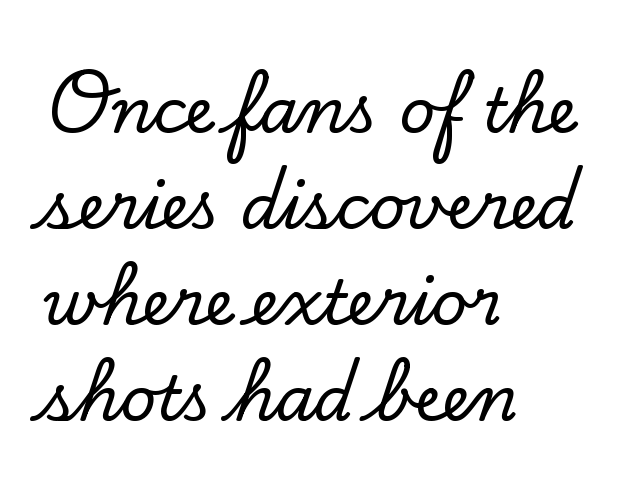
{"serif": "yes", "width": "normal", "stroke_contrast": "low", "x_height": "small", "monospaced": "no", "underline": "no", "align": "left", "line_spacing": "normal", "line_spacing_ratio": 1.55, "letter_spacing": "normal", "letter_spacing_em": 0.0, "glyph_px": 62}
